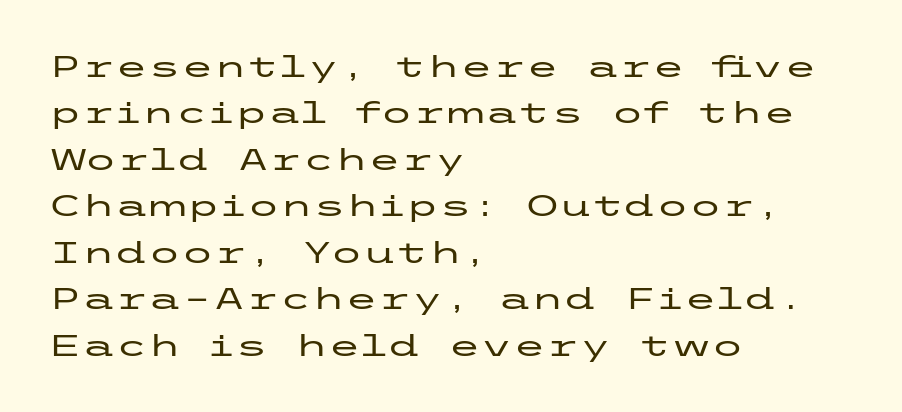
The gap between lines stays unmarked. Tracking here is standard; glyphs follow each other at the usual distance. In terms of leading, this rendering sits right in the middle. The lines are quadded left. Check where the strokes stop: nothing finishes them off — pure sans.
